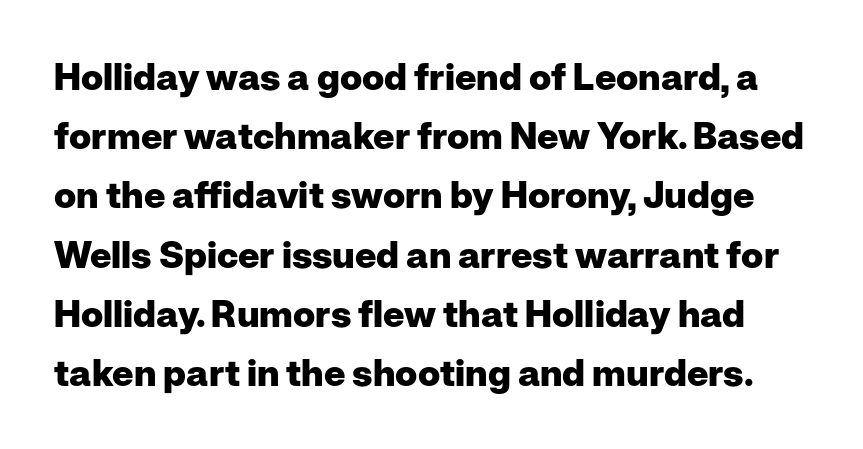
{"serif": "no", "italic": "no", "bold": "yes", "weight": "heavy", "width": "normal", "stroke_contrast": "low", "x_height": "medium", "monospaced": "no", "underline": "no", "line_spacing": "normal", "line_spacing_ratio": 1.6, "letter_spacing": "normal", "letter_spacing_em": 0.0, "glyph_px": 37}
